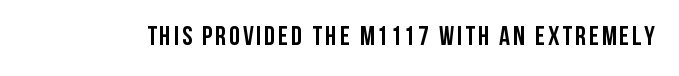
The lettering holds an erect, upright posture throughout. Check the space under the baseline: it is left empty. Does the weight exceed regular? Yes, all the way to bold.
